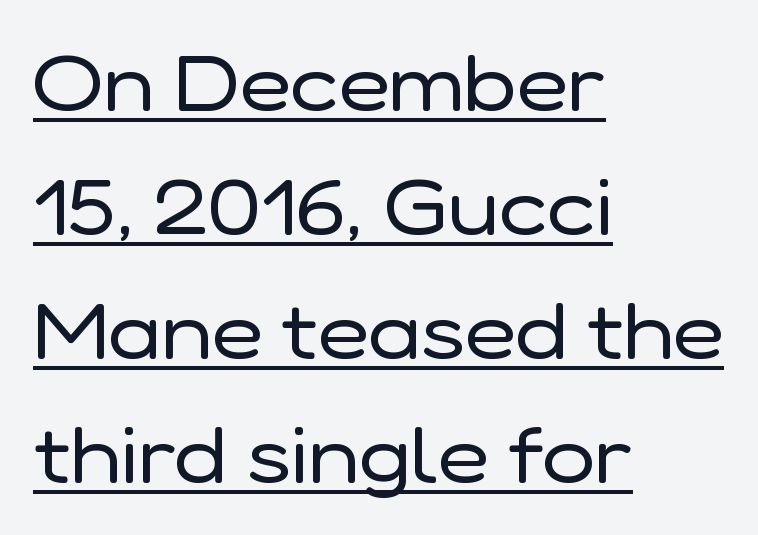
The image shows 79 px regular-weight sans-serif type, upright; set left-aligned, normal line spacing (1.57x), normal letter spacing, underlined; low stroke contrast and a medium x-height.
